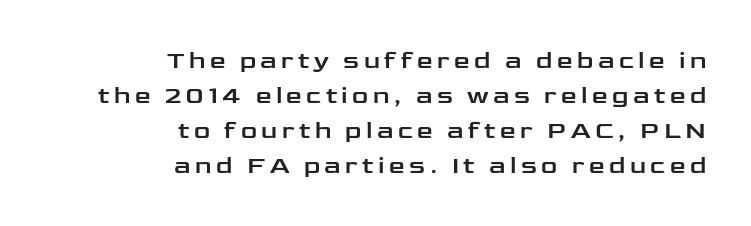
{"italic": "no", "underline": "no", "align": "right", "line_spacing": "normal", "line_spacing_ratio": 1.4, "glyph_px": 25}
